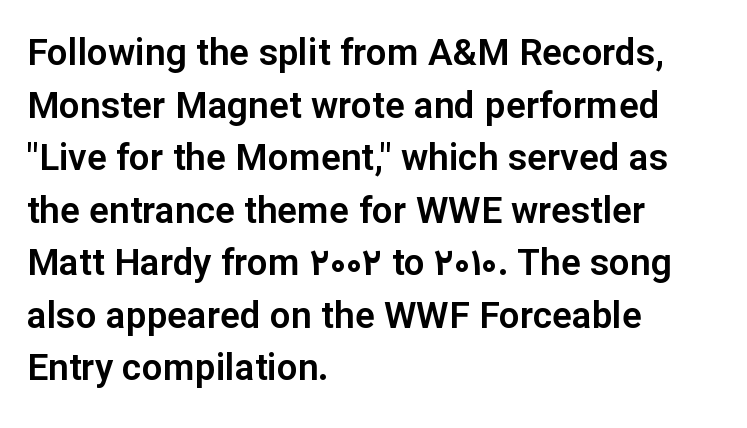
{"serif": "no", "italic": "no", "width": "normal", "stroke_contrast": "low", "x_height": "medium", "monospaced": "no", "underline": "no", "align": "left", "line_spacing": "normal", "line_spacing_ratio": 1.42, "letter_spacing": "normal", "letter_spacing_em": 0.0, "glyph_px": 37}
